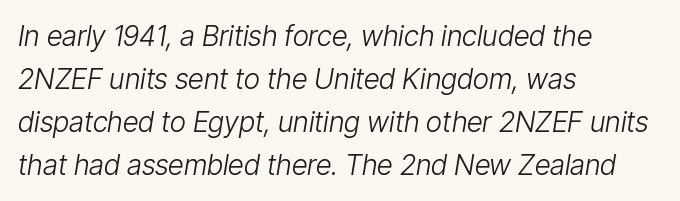
The image shows 28 px light, condensed type, italic (leaning right); set left-aligned, normal line spacing (1.54x), normal letter spacing, not underlined; low stroke contrast and a medium x-height.
